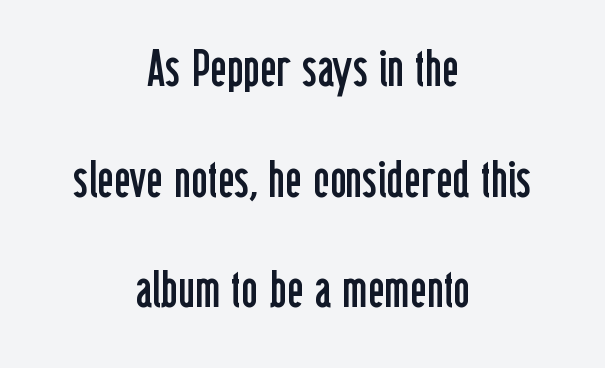
The image shows 51 px regular-weight, condensed sans-serif type, upright; set centered, loose line spacing (2.17x), normal letter spacing, not underlined; low stroke contrast and a medium x-height.
